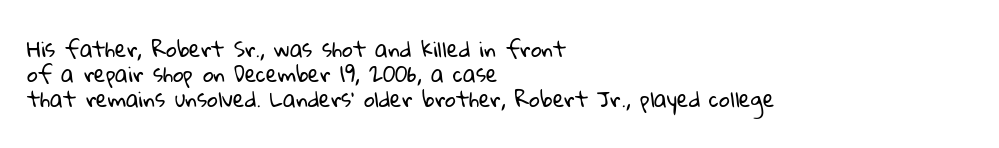
Q: Is the text bold? A: No.
Q: Is the text underlined? A: No.
Q: How is the paragraph aligned? A: Left-aligned.
Q: Is the spacing between letters normal or unusually wide? A: Normal.
